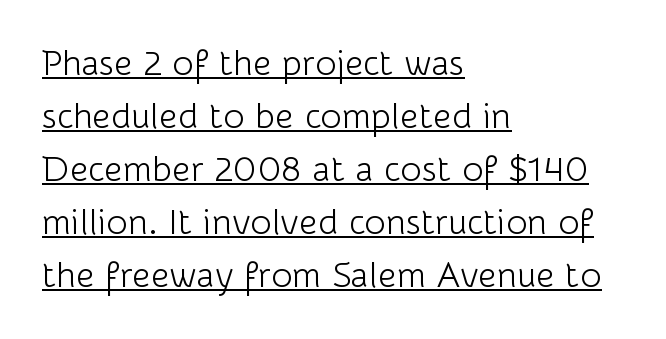
Students, observe the line beneath the letters — that is underlining. A normal amount of white space separates one row of letters from the next. Standard letterfit; no display-style spreading of the glyphs. One-word summary of the alignment: left. This is roman type, the default non-slanted kind.
